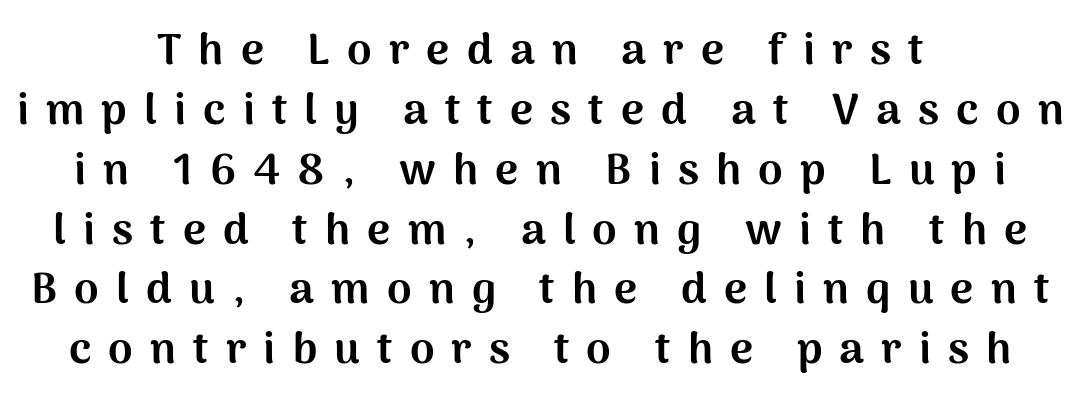
{"serif": "no", "italic": "no", "bold": "yes", "weight": "bold", "width": "normal", "stroke_contrast": "medium", "x_height": "medium", "monospaced": "no", "underline": "no", "align": "center", "line_spacing": "normal", "line_spacing_ratio": 1.36, "letter_spacing": "wide", "letter_spacing_em": 0.39, "glyph_px": 44}
